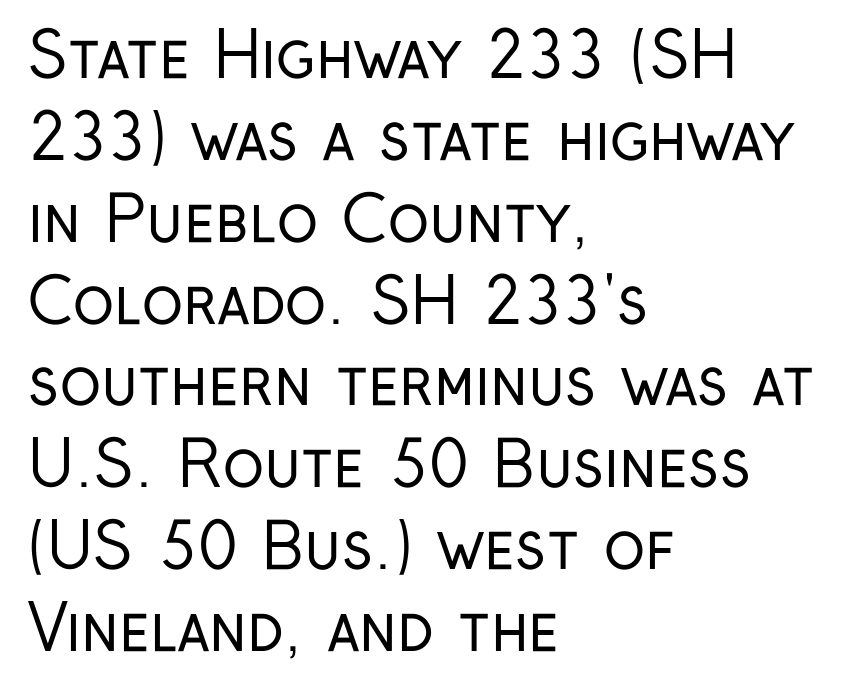
The image shows 62 px regular-weight, condensed sans-serif type, upright; set left-aligned, normal line spacing (1.32x), normal letter spacing, not underlined; low stroke contrast and a medium x-height.
